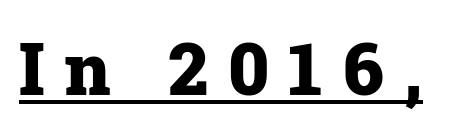
{"serif": "yes", "italic": "no", "bold": "yes", "weight": "heavy", "width": "normal", "stroke_contrast": "low", "x_height": "medium", "monospaced": "no", "underline": "yes", "letter_spacing": "wide", "letter_spacing_em": 0.28, "glyph_px": 72}
